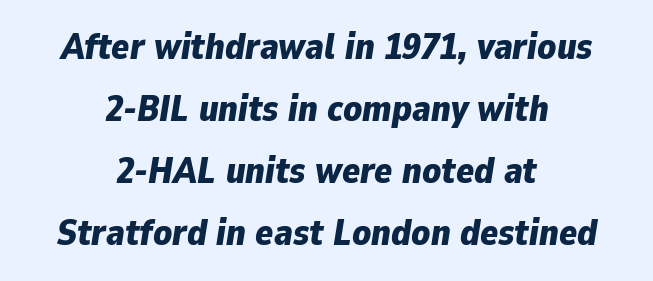
Q: Is the text bold? A: Yes.
Q: Is the text italic (slanted)? A: Yes, it leans right by about 9 degrees.
Q: Is the text underlined? A: No.
Q: How is the paragraph aligned? A: Centered.
Q: Is the spacing between letters normal or unusually wide? A: Normal.
Q: Is the spacing between lines tight, normal or loose? A: Normal.
Q: Width (condensed, normal, or wide)? A: Normal.
Q: Stroke contrast? A: Low.
Q: x-height? A: Medium.
Q: Monospaced? A: No.
